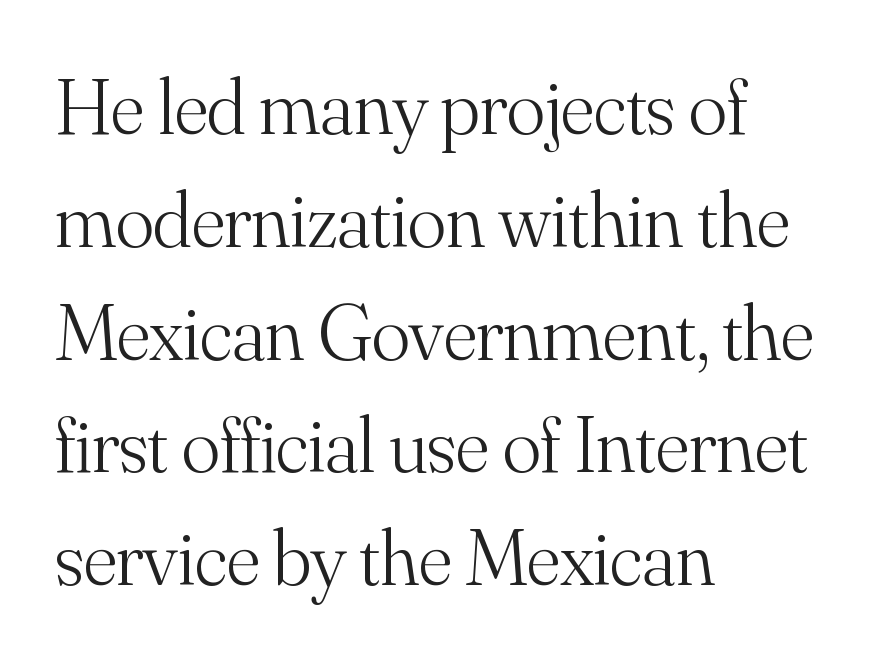
{"serif": "yes", "italic": "no", "bold": "no", "weight": "light", "width": "normal", "stroke_contrast": "medium", "x_height": "small", "monospaced": "no", "underline": "no", "align": "left", "line_spacing": "normal", "line_spacing_ratio": 1.41, "letter_spacing": "normal", "letter_spacing_em": 0.0, "glyph_px": 80}
